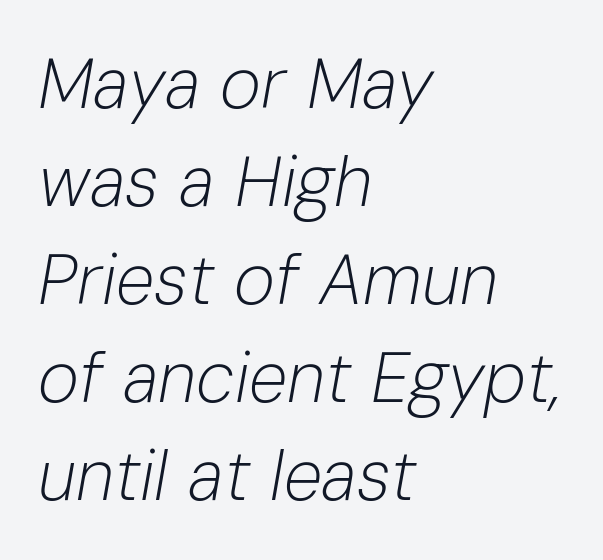
Q: Is the text bold? A: No.
Q: Is the text italic (slanted)? A: Yes, it leans right by about 10 degrees.
Q: Is the text underlined? A: No.
Q: How is the paragraph aligned? A: Left-aligned.
Q: Is the spacing between letters normal or unusually wide? A: Normal.
Q: Is the spacing between lines tight, normal or loose? A: Normal.
Q: Width (condensed, normal, or wide)? A: Normal.
Q: Stroke contrast? A: Low.
Q: x-height? A: Medium.
Q: Monospaced? A: No.
